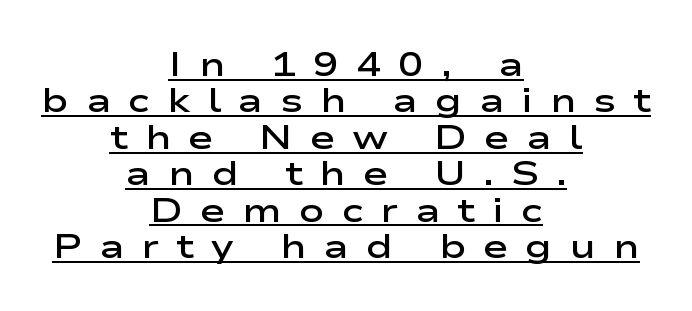
{"serif": "no", "italic": "no", "bold": "semi", "weight": "semibold", "width": "wide", "stroke_contrast": "low", "x_height": "medium", "monospaced": "no", "underline": "yes", "align": "center", "line_spacing": "tight", "line_spacing_ratio": 1.07, "letter_spacing": "wide", "letter_spacing_em": 0.5, "glyph_px": 34}
